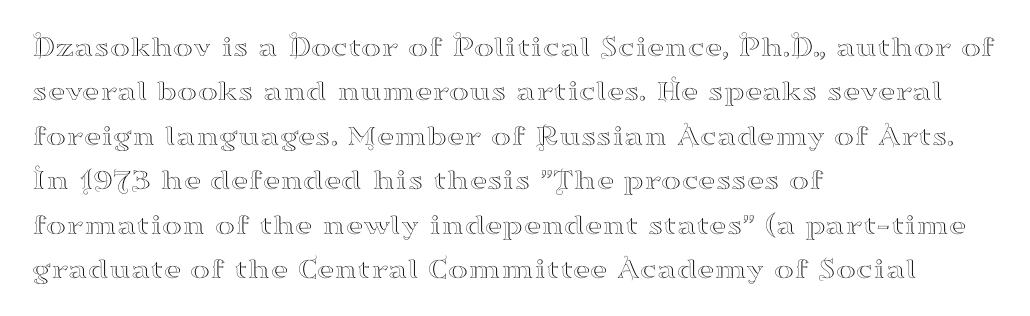
This rendering leaves character spacing at its baseline value. Typeset ragged right — the left edge is the straight one. A bare baseline throughout the passage. Note: serifs present on the glyphs. Rendered with straight, roman letterforms. The letters advance in unequal steps, a hallmark of proportional type.
